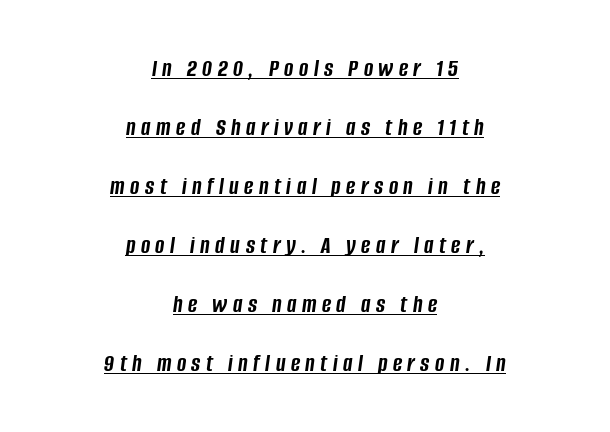
The line texture is sparse and dotted thanks to wide tracking. It's the slanting kind of type. This rendering uses center alignment, leaving both contours irregular but symmetric. Chunky letters — that's bold for sure. This rendering features underlined lettering.
